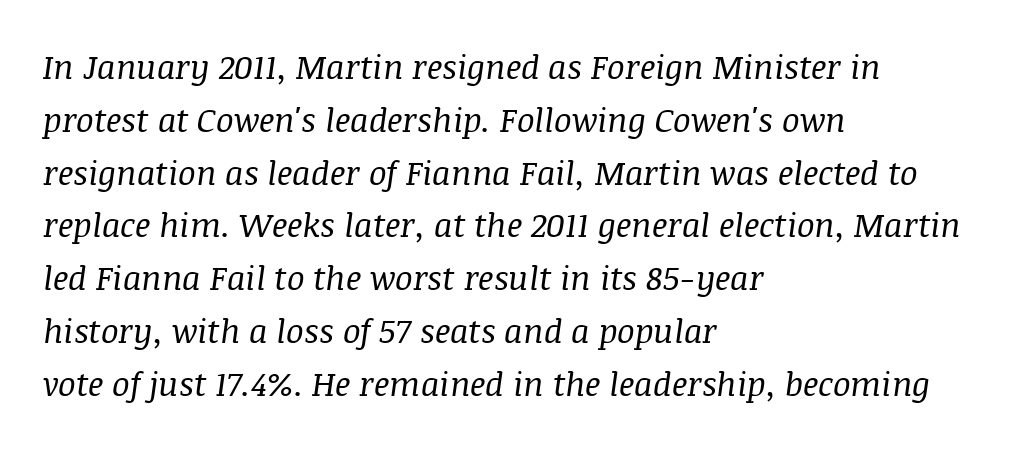
The image shows 33 px regular-weight serif type, italic (leaning right); set left-aligned, normal line spacing (1.6x), normal letter spacing, not underlined; medium stroke contrast and a large x-height.
